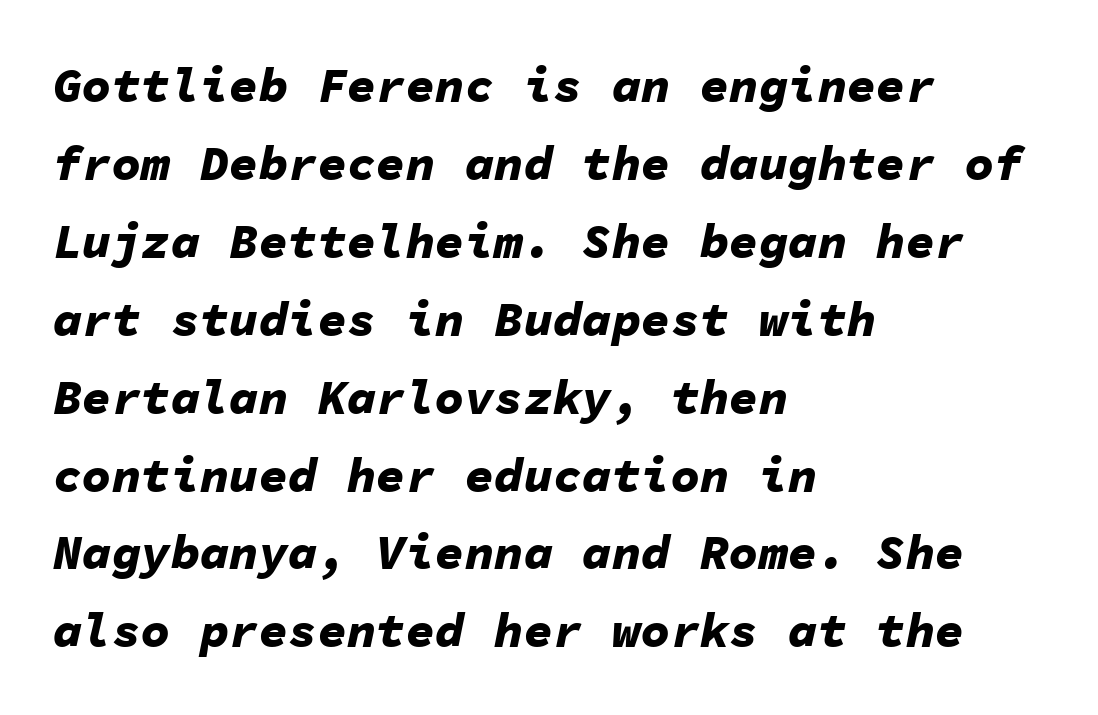
Q: Is the text bold? A: Yes.
Q: Is the text italic (slanted)? A: Yes, it leans right by about 11 degrees.
Q: Is the text underlined? A: No.
Q: How is the paragraph aligned? A: Left-aligned.
Q: Is the spacing between letters normal or unusually wide? A: Normal.
Q: Is the spacing between lines tight, normal or loose? A: Normal.
Q: Width (condensed, normal, or wide)? A: Normal.
Q: Stroke contrast? A: Low.
Q: x-height? A: Medium.
Q: Monospaced? A: Yes.
